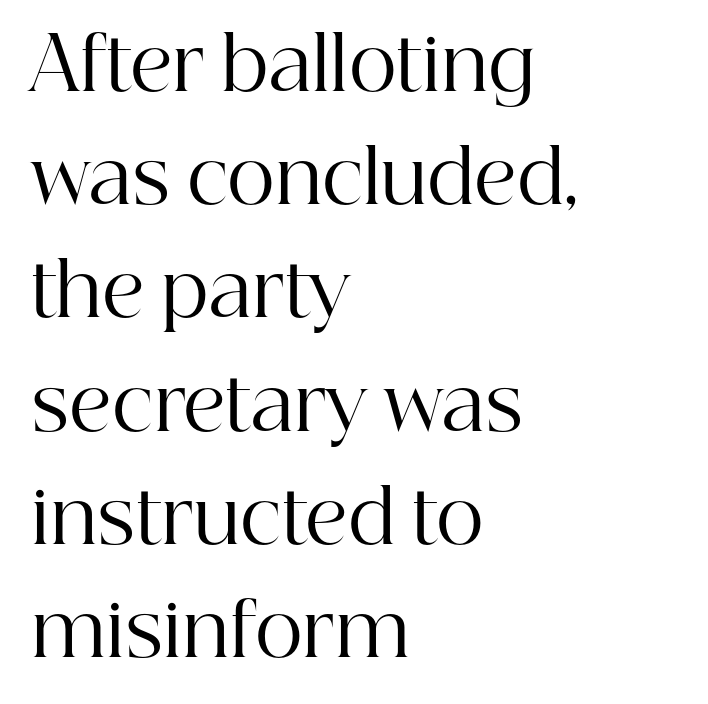
{"serif": "yes", "italic": "no", "bold": "no", "weight": "regular", "width": "normal", "stroke_contrast": "high", "x_height": "medium", "monospaced": "no", "underline": "no", "align": "left", "line_spacing": "normal", "line_spacing_ratio": 1.53, "letter_spacing": "normal", "letter_spacing_em": 0.0, "glyph_px": 74}
